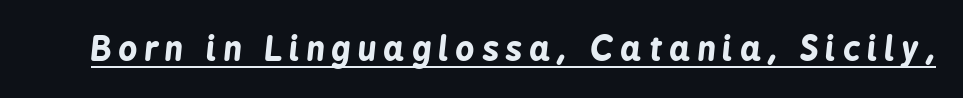
There's an unmistakable incline to the writing here. Substantial extra tracking has been applied to these lines. Here the designer chose a conventional face with non-uniform glyph widths. This sample carries an underscore along the baseline area.
